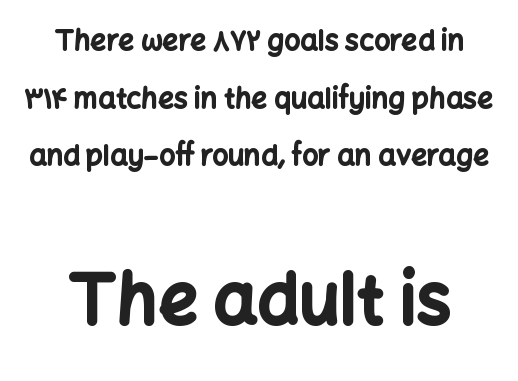
The image shows 69 px bold sans-serif type, upright; set loose line spacing (2.06x), normal letter spacing, not underlined; the second (bottom) block is 2.46x larger; low stroke contrast and a medium x-height.
